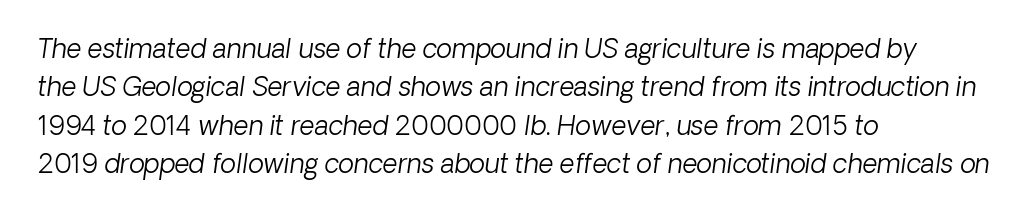
Q: Is the text bold? A: No.
Q: Is the text italic (slanted)? A: Yes, it leans right by about 8 degrees.
Q: Is the text underlined? A: No.
Q: How is the paragraph aligned? A: Left-aligned.
Q: Is the spacing between letters normal or unusually wide? A: Normal.
Q: Is the spacing between lines tight, normal or loose? A: Normal.
